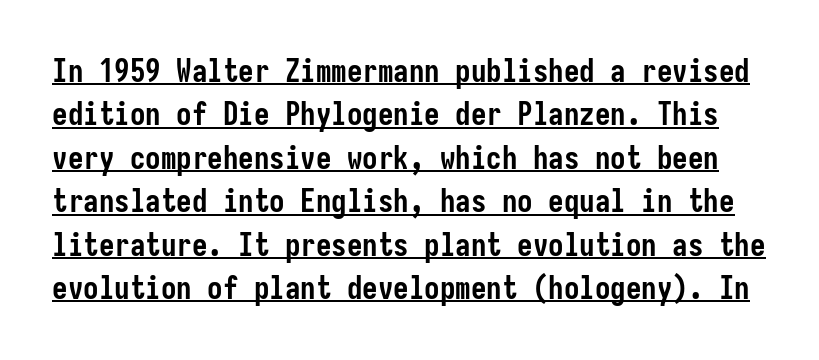
The passage shown stacks its lines at a standard gap. In terms of letterspacing, this is plain default setting. These words are printed bold, with thick strokes throughout. Underlining? Definitely there.
